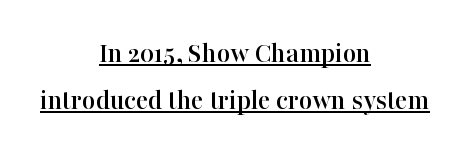
Honestly, the letter spacing is just normal — you wouldn't notice it. The passage shown is typed in a proportional face where columns would drift. Are there feet on the stems? There are — it's a serif. These lines stack symmetrically, like a column narrowing and widening about its center. Is there much room between lines? A standard amount, neither cramped nor airy.
